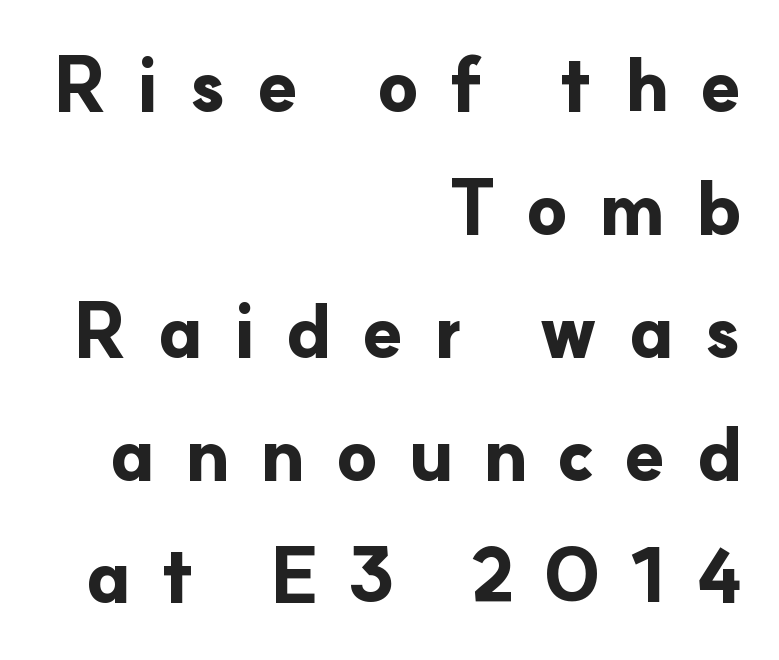
The strip under each line holds only bare page. Notice how thick the strokes are: this is what a full bold looks like. The setting favours the right margin, as signatures and pull-quotes sometimes do. Character widths vary here, with narrow letters taking less room than wide ones. Vertically, the passage feels balanced, rows spaced as you'd expect.
